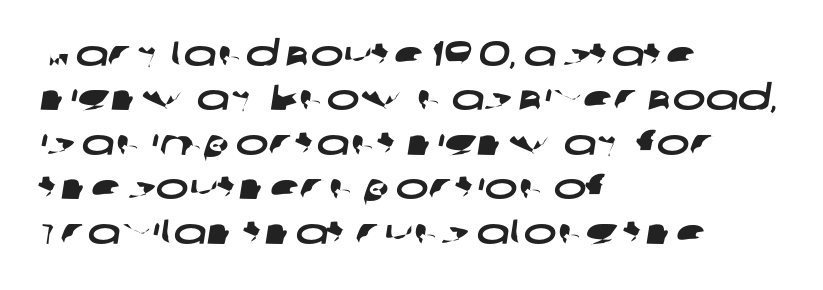
Q: Is the typeface a serif or a sans-serif typeface? A: Sans-serif.
Q: Is the text underlined? A: No.
Q: How is the paragraph aligned? A: Left-aligned.
Q: Is the spacing between letters normal or unusually wide? A: Normal.
Q: Is the spacing between lines tight, normal or loose? A: Normal.
Q: Width (condensed, normal, or wide)? A: Wide.
Q: Stroke contrast? A: Low.
Q: x-height? A: Large.
Q: Monospaced? A: No.
